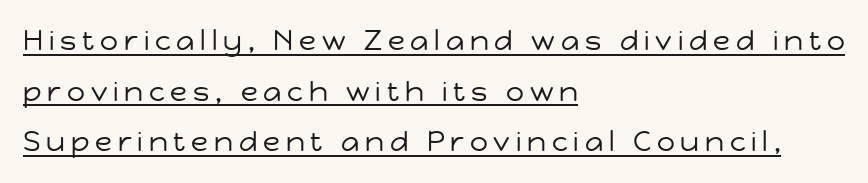
The image shows 28 px regular-weight sans-serif type, upright; set left-aligned, line spacing 1.81x, unusually wide letter spacing (+0.21 em), underlined; low stroke contrast and a medium x-height.
